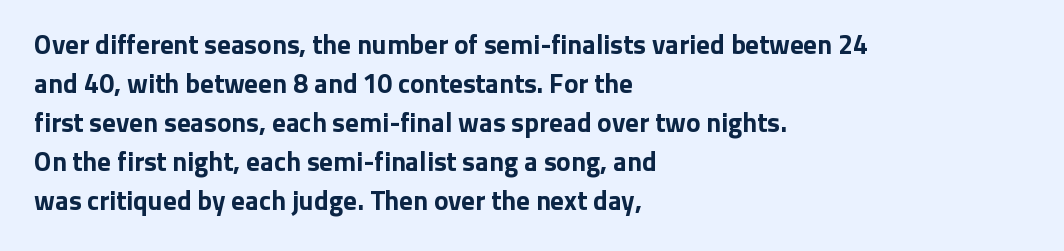
The image shows 27 px bold type, upright; set left-aligned, normal line spacing (1.44x), normal letter spacing, not underlined.
